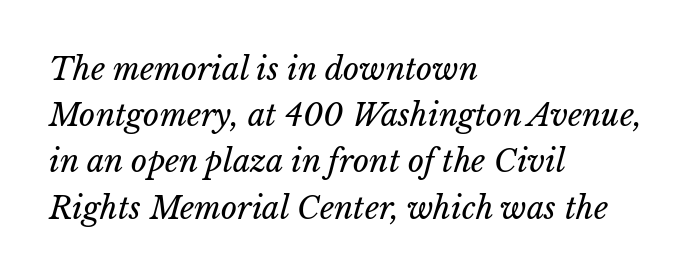
Q: Is the text bold? A: No.
Q: Is the text italic (slanted)? A: Yes, it leans right by about 15 degrees.
Q: Is the text underlined? A: No.
Q: How is the paragraph aligned? A: Left-aligned.
Q: Is the spacing between letters normal or unusually wide? A: Normal.
Q: Is the spacing between lines tight, normal or loose? A: Normal.
Q: Width (condensed, normal, or wide)? A: Normal.
Q: Stroke contrast? A: Low.
Q: x-height? A: Medium.
Q: Monospaced? A: No.
